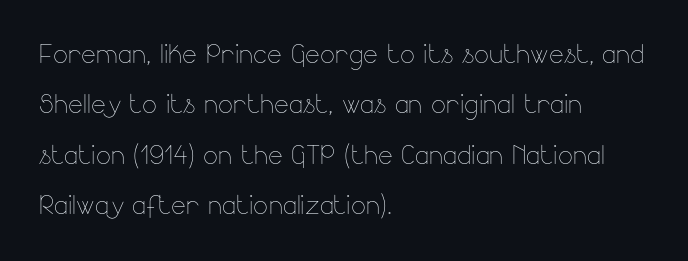
Underlining? Definitely not there. Casual observation: everything's shoved over to the left. Characters follow at the spacing the type designer built in. The lines sit at an ordinary, default distance from one another.
